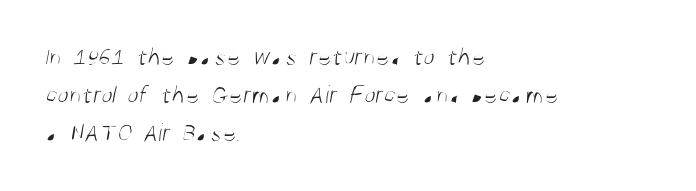
Q: Is the text bold? A: No.
Q: Is the text underlined? A: No.
Q: How is the paragraph aligned? A: Left-aligned.
Q: Is the spacing between letters normal or unusually wide? A: Normal.
Q: Is the spacing between lines tight, normal or loose? A: Normal.
